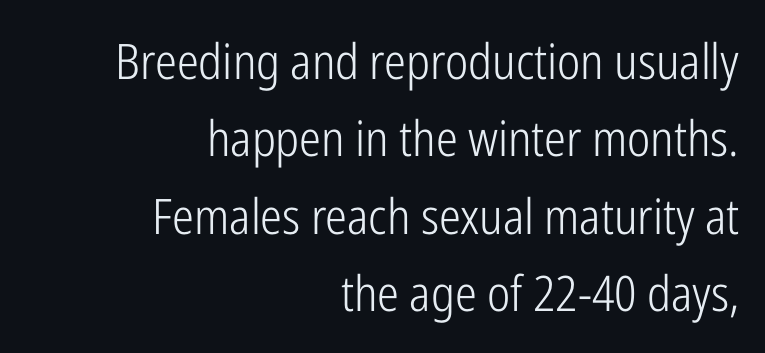
{"serif": "no", "italic": "no", "bold": "no", "weight": "light", "width": "condensed", "stroke_contrast": "low", "x_height": "medium", "monospaced": "no", "underline": "no", "align": "right", "line_spacing": "normal", "line_spacing_ratio": 1.58, "letter_spacing": "normal", "letter_spacing_em": 0.0, "glyph_px": 49}
